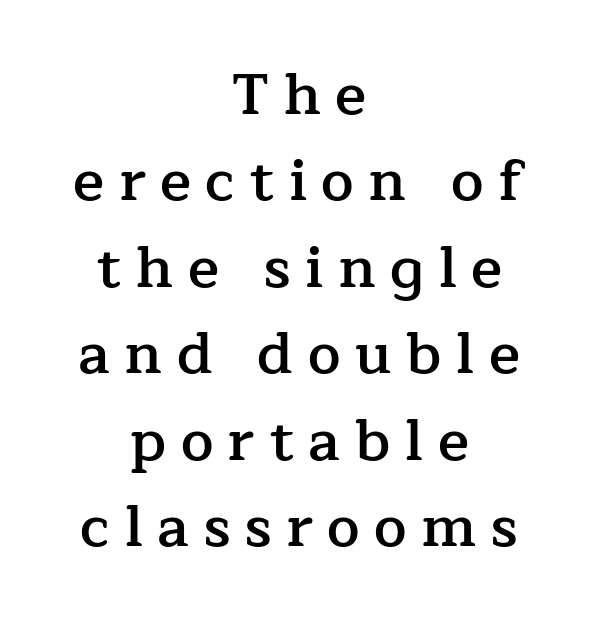
Italic: no, the glyphs are upright roman. Bold? Not quite — semibold, heavier than regular but stopping short. The typeface chosen for these lines features serifs. Short note: letters widely spaced.
